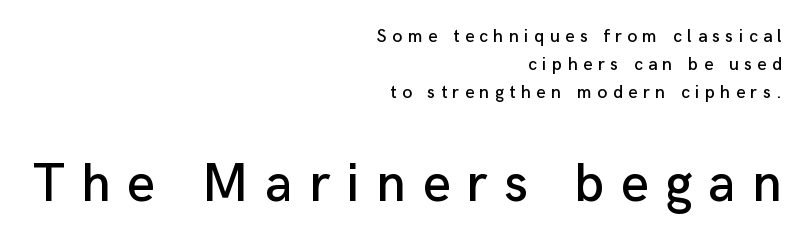
{"serif": "no", "italic": "no", "width": "normal", "stroke_contrast": "low", "x_height": "medium", "monospaced": "no", "underline": "no", "align": "right", "line_spacing": "normal", "line_spacing_ratio": 1.56, "letter_spacing": "wide", "letter_spacing_em": 0.3, "larger_block": "second", "size_ratio": 3.0, "glyph_px": 54}
